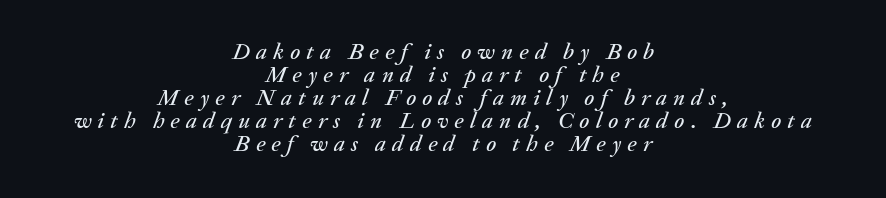
The image shows 23 px text type, italic (leaning right); set centered, tight line spacing (1.0x), unusually wide letter spacing (+0.27 em), not underlined.
